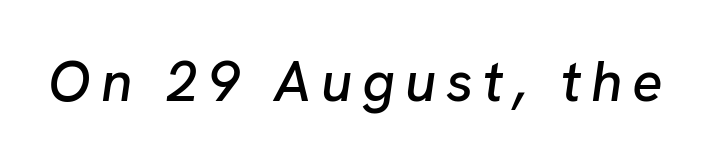
{"italic": "yes", "lean": "right", "slant_degrees": 8, "width": "normal", "stroke_contrast": "low", "x_height": "medium", "monospaced": "no", "underline": "no", "glyph_px": 57}
